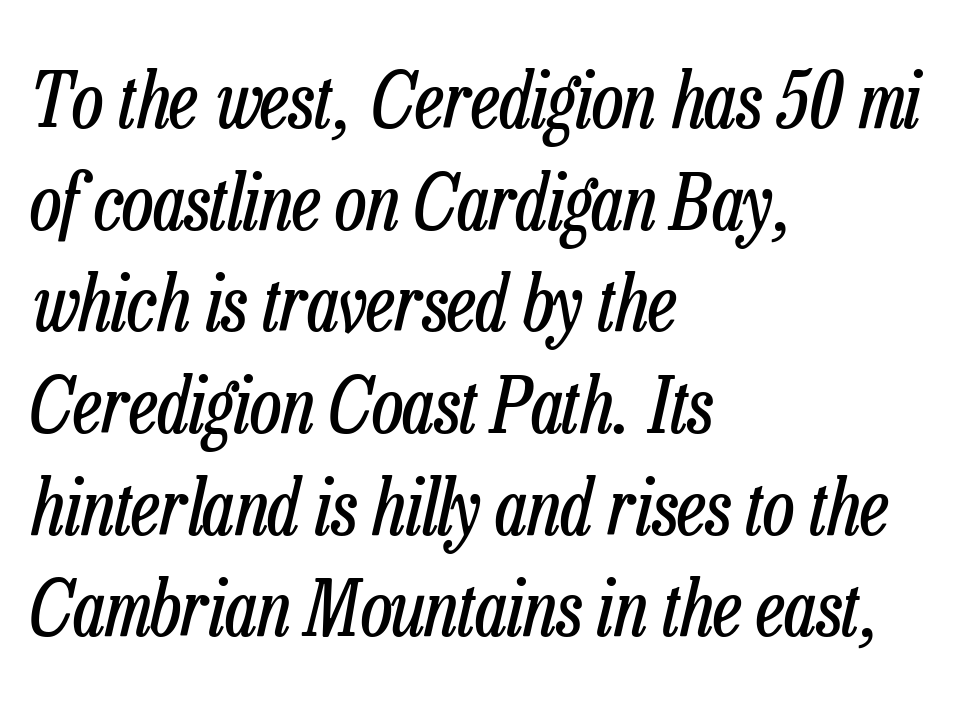
The image shows 77 px regular-weight, condensed type, italic (leaning right); set left-aligned, normal line spacing (1.32x), normal letter spacing, not underlined; low stroke contrast and a medium x-height.
